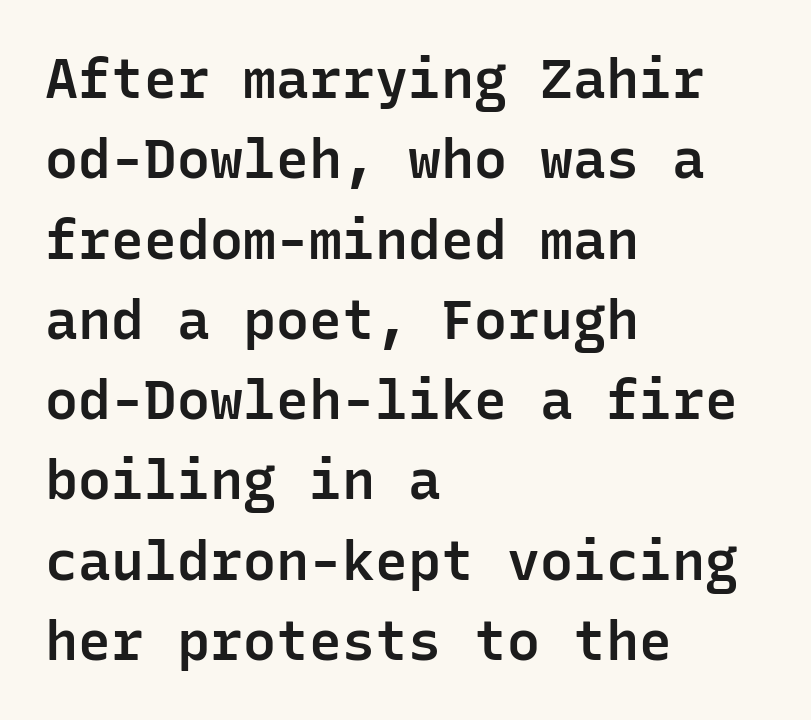
Between one letter and the next there's only the usual sliver of space. In CSS terms this would be text-align: left. The gap between lines stays unmarked. The letters carry no serifs — their stems end cleanly without finishing strokes. This is moderately heavy type, rendered in semibold.
